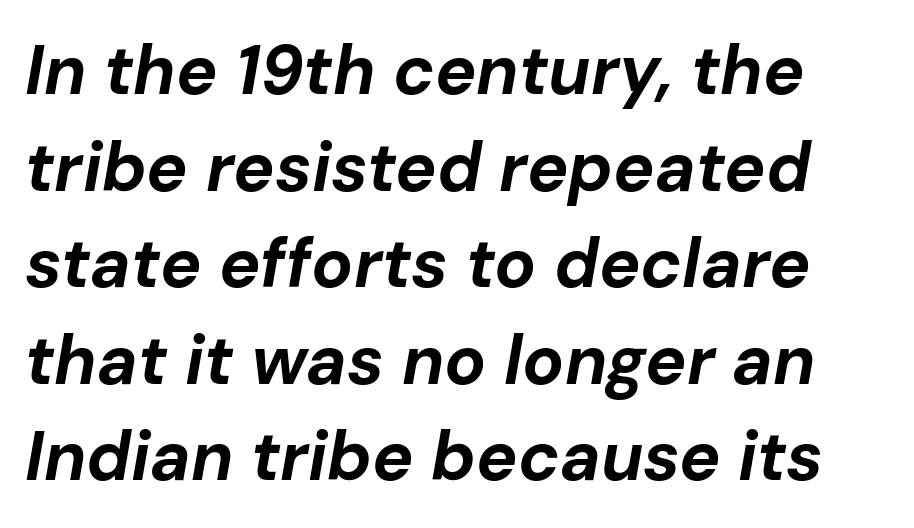
These lines sit exactly where default settings would place them. The area under the type is left untouched. Characters follow at the spacing the type designer built in. Yep, that's italic — everything's leaning. These lines are rendered in a variable-pitch font. A full-strength bold gives these letters their thick strokes.
